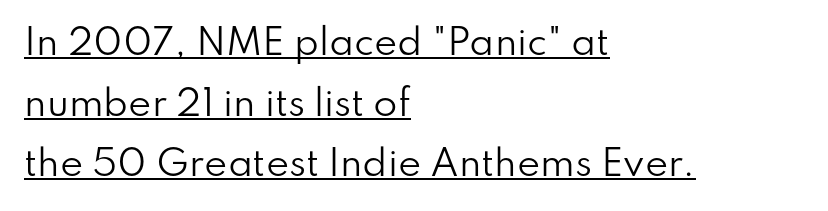
Line starts are locked; line ends wander. Vertical strokes here are truly vertical. The horizontal fit of the characters is conventional and even. Nope, no serifs anywhere on these letters. Beneath each row of characters lies a ruled line. The font is comparable to plain body text, perhaps lighter.
